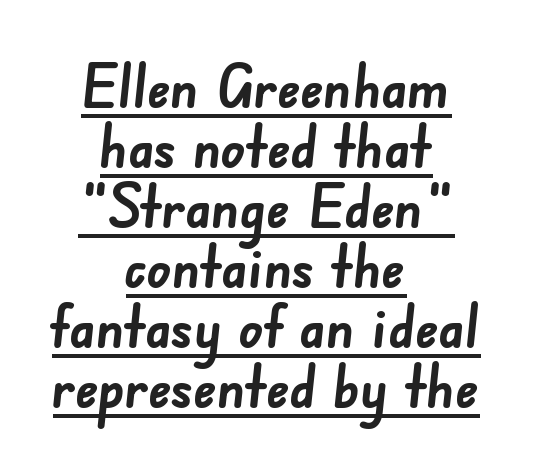
Q: Is the text bold? A: Yes.
Q: Is the typeface a serif or a sans-serif typeface? A: Sans-serif.
Q: Is the text underlined? A: Yes.
Q: How is the paragraph aligned? A: Centered.
Q: Is the spacing between letters normal or unusually wide? A: Normal.
Q: Is the spacing between lines tight, normal or loose? A: Tight.
Q: Width (condensed, normal, or wide)? A: Normal.
Q: Stroke contrast? A: Low.
Q: x-height? A: Small.
Q: Monospaced? A: No.
